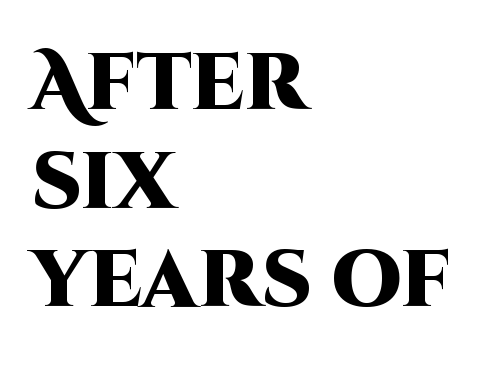
{"serif": "no", "italic": "no", "bold": "yes", "weight": "heavy", "width": "normal", "stroke_contrast": "high", "x_height": "large", "monospaced": "no", "underline": "no", "align": "left", "line_spacing": "normal", "line_spacing_ratio": 1.25, "letter_spacing": "normal", "letter_spacing_em": 0.0, "glyph_px": 79}
